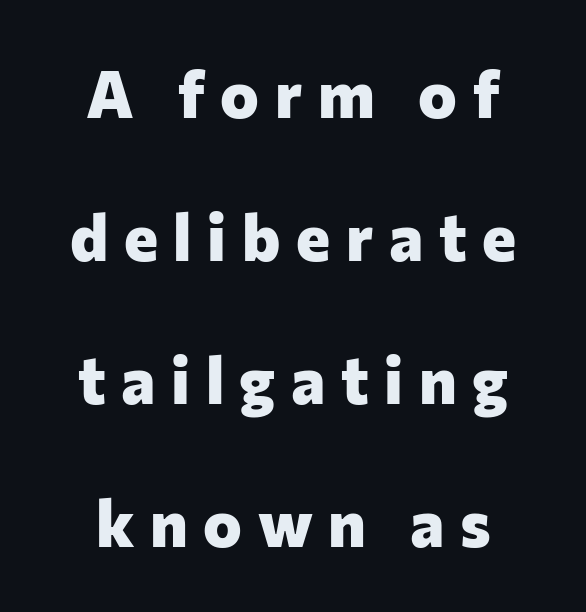
{"serif": "no", "italic": "no", "bold": "yes", "weight": "heavy", "width": "normal", "stroke_contrast": "low", "x_height": "medium", "monospaced": "no", "underline": "no", "line_spacing": "loose", "line_spacing_ratio": 2.2, "letter_spacing": "wide", "letter_spacing_em": 0.24, "glyph_px": 65}
